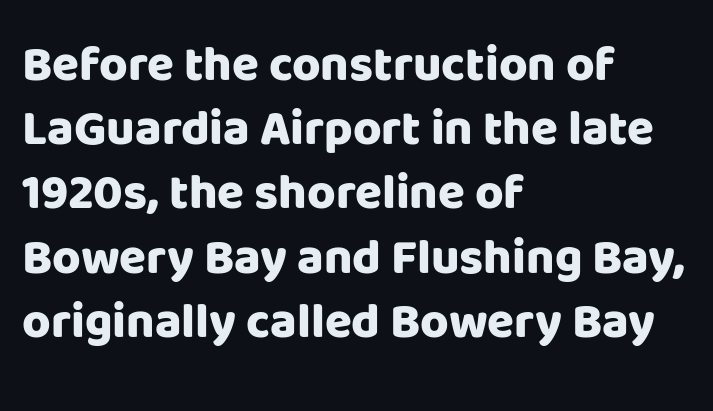
{"serif": "no", "italic": "no", "bold": "yes", "weight": "heavy", "width": "normal", "stroke_contrast": "low", "x_height": "large", "monospaced": "no", "underline": "no", "align": "left", "line_spacing": "normal", "line_spacing_ratio": 1.31, "letter_spacing": "normal", "letter_spacing_em": 0.0, "glyph_px": 49}
